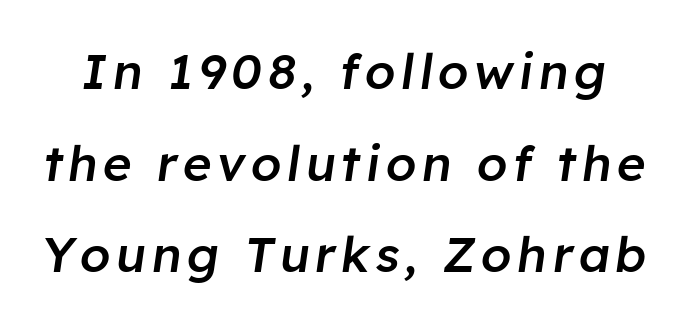
It's the slanting kind of type. This is moderately heavy type, rendered in semibold. The face used here is proportionally spaced, like ordinary book or web type. The area under the type is left untouched.
